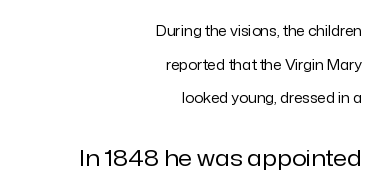
The following chunk of copy outweighs the initial chunk in type size. Check under the words: just untouched page. Nothing unusual about the tracking: characters are spaced as the font intends. Weight: regular or lighter. Loosely led — the rows are spread out.
